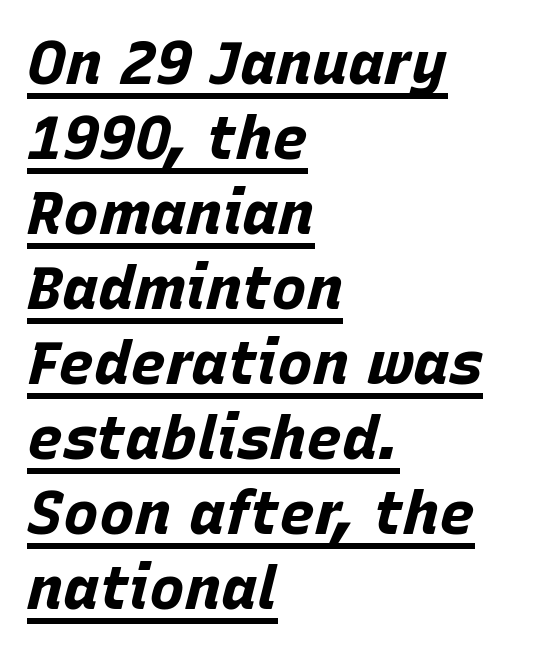
The image shows 60 px bold type, italic (leaning right); set left-aligned, normal line spacing (1.25x), normal letter spacing, underlined; low stroke contrast and a large x-height.
